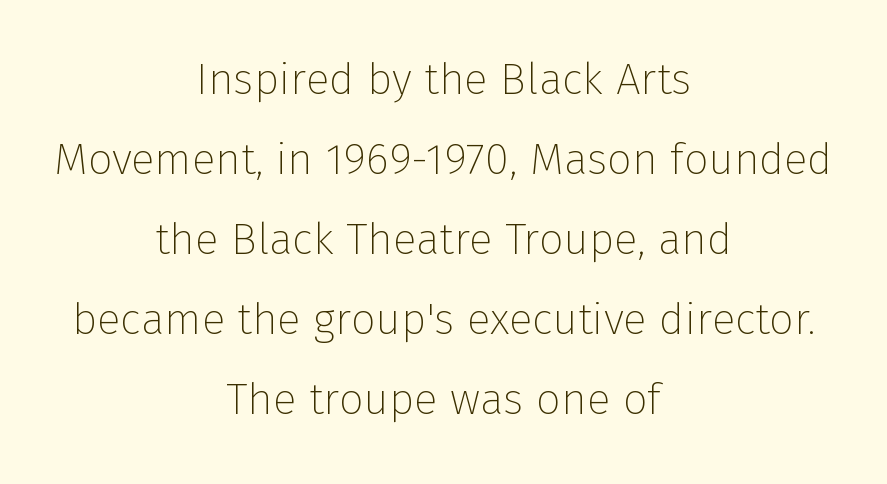
{"serif": "no", "italic": "no", "bold": "no", "weight": "thin", "width": "normal", "stroke_contrast": "low", "x_height": "medium", "monospaced": "no", "underline": "no", "align": "center", "line_spacing_ratio": 1.82, "letter_spacing": "normal", "letter_spacing_em": 0.0, "glyph_px": 44}
